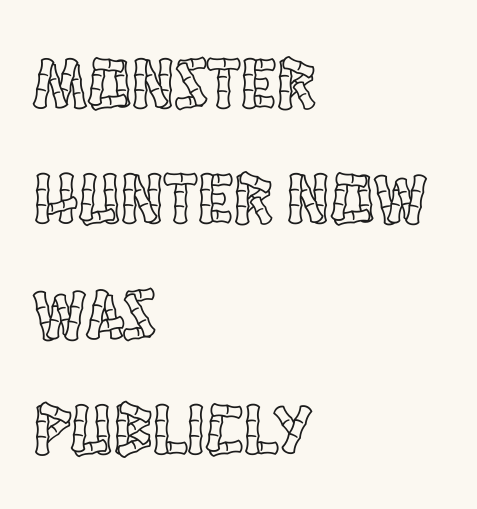
The image shows 73 px condensed type, upright; set left-aligned, normal line spacing (1.58x), normal letter spacing, not underlined; a large x-height.
